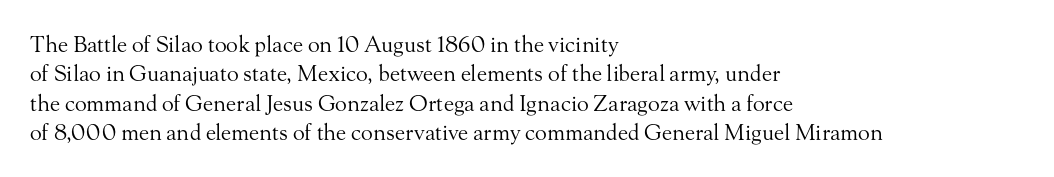
{"italic": "no", "bold": "no", "underline": "no", "align": "left", "line_spacing": "normal", "line_spacing_ratio": 1.33, "letter_spacing": "normal", "letter_spacing_em": 0.0, "glyph_px": 22}
